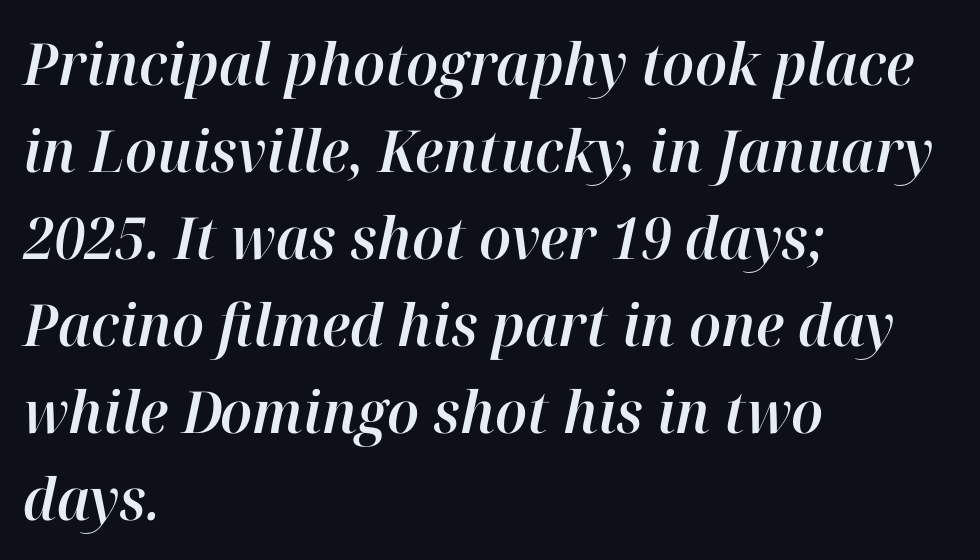
The face used here has a pronounced slope to its letters. This rendering leaves character spacing at its baseline value. The compositor pushed each line to the left boundary. Looks like regular typesetting: each glyph gets only the width it needs. Does the leading feel generous? No, just average. A clean baseline with only descenders dipping below it.
